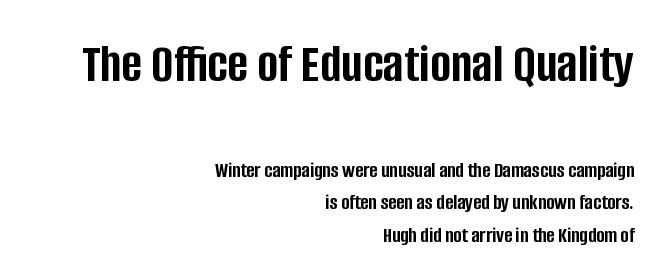
{"serif": "no", "italic": "no", "bold": "yes", "weight": "semibold", "width": "condensed", "stroke_contrast": "low", "x_height": "large", "monospaced": "no", "underline": "no", "align": "right", "line_spacing": "normal", "line_spacing_ratio": 1.47, "letter_spacing": "normal", "letter_spacing_em": 0.0, "larger_block": "first", "size_ratio": 2.55, "glyph_px": 56}
